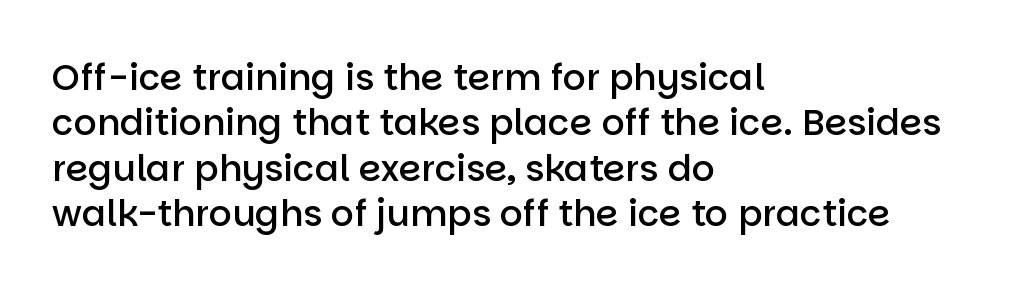
The image shows 36 px semibold sans-serif type, upright; set left-aligned, normal line spacing (1.26x), normal letter spacing, not underlined; low stroke contrast and a large x-height.
